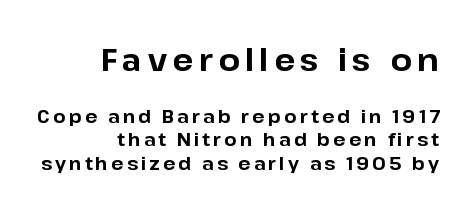
Q: Is the text bold? A: Yes.
Q: Is the text italic (slanted)? A: No, it is upright.
Q: Is the typeface a serif or a sans-serif typeface? A: Sans-serif.
Q: Is the text underlined? A: No.
Q: How is the paragraph aligned? A: Right-aligned.
Q: Is the spacing between lines tight, normal or loose? A: Normal.
Q: Which block of text is set in a larger size, the first (top) or the second (bottom)? A: The first (top) one.
Q: Width (condensed, normal, or wide)? A: Normal.
Q: Stroke contrast? A: Low.
Q: x-height? A: Medium.
Q: Monospaced? A: No.
